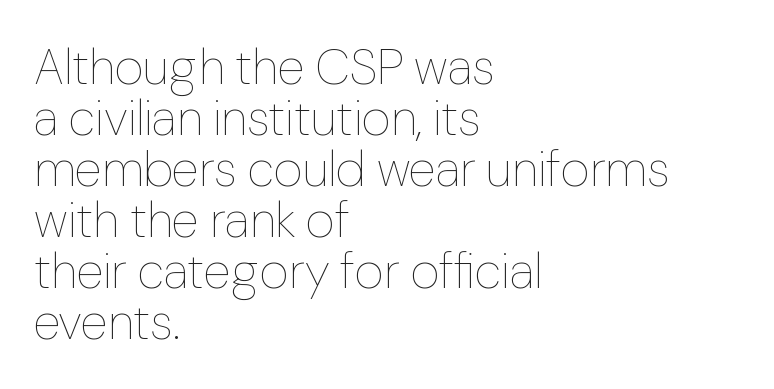
{"italic": "no", "bold": "no", "weight": "thin", "width": "normal", "stroke_contrast": "low", "x_height": "medium", "monospaced": "no", "underline": "no", "align": "left", "line_spacing": "tight", "line_spacing_ratio": 1.02, "letter_spacing": "normal", "letter_spacing_em": 0.0, "glyph_px": 50}
